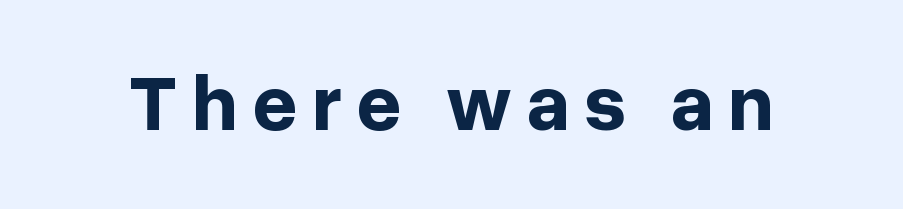
The image shows 79 px bold sans-serif type, upright; set not underlined; low stroke contrast and a medium x-height.
